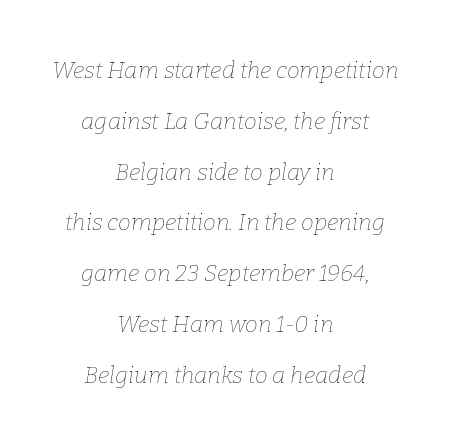
In terms of letterspacing, this is plain default setting. The characters are drawn with everyday or finer stroke widths. These lines stand farther apart than default settings would place them. Descenders hang freely into open space. Italic: yes, the glyphs are oblique. The rag falls on both sides of this text block equally.
